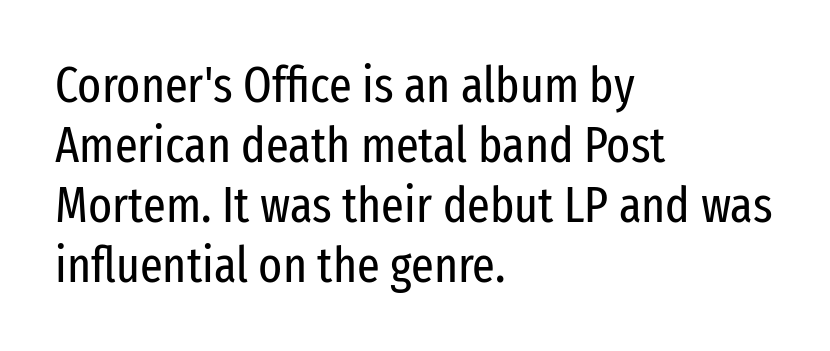
Q: Is the text bold? A: No.
Q: Is the text italic (slanted)? A: No, it is upright.
Q: Is the typeface a serif or a sans-serif typeface? A: Sans-serif.
Q: Is the text underlined? A: No.
Q: How is the paragraph aligned? A: Left-aligned.
Q: Is the spacing between letters normal or unusually wide? A: Normal.
Q: Width (condensed, normal, or wide)? A: Condensed.
Q: Stroke contrast? A: Low.
Q: x-height? A: Medium.
Q: Monospaced? A: No.
